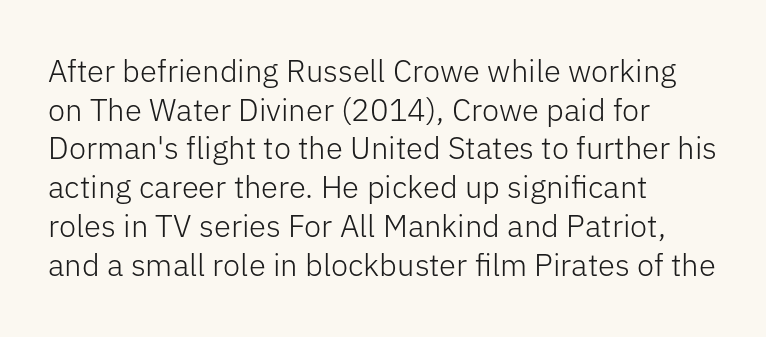
Q: Is the text bold? A: No.
Q: Is the text italic (slanted)? A: No, it is upright.
Q: Is the typeface a serif or a sans-serif typeface? A: Sans-serif.
Q: Is the text underlined? A: No.
Q: How is the paragraph aligned? A: Left-aligned.
Q: Is the spacing between letters normal or unusually wide? A: Normal.
Q: Is the spacing between lines tight, normal or loose? A: Normal.
Q: Width (condensed, normal, or wide)? A: Normal.
Q: Stroke contrast? A: Low.
Q: x-height? A: Medium.
Q: Monospaced? A: No.
